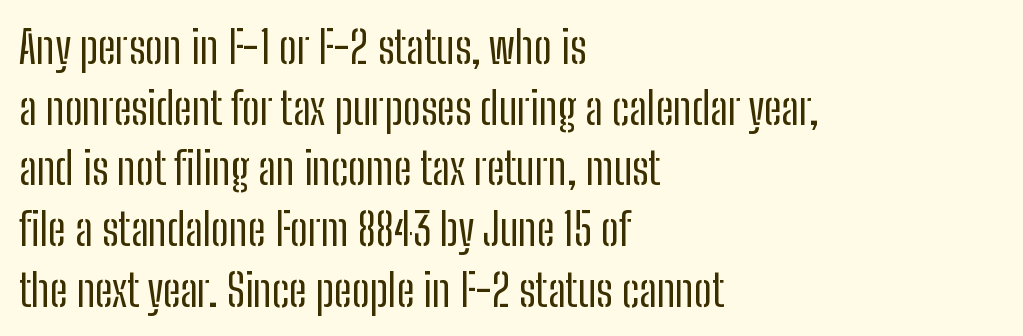
Q: Is the text bold? A: No.
Q: Is the text italic (slanted)? A: No, it is upright.
Q: Is the typeface a serif or a sans-serif typeface? A: Sans-serif.
Q: Is the text underlined? A: No.
Q: How is the paragraph aligned? A: Left-aligned.
Q: Is the spacing between letters normal or unusually wide? A: Normal.
Q: Is the spacing between lines tight, normal or loose? A: Normal.
Q: Width (condensed, normal, or wide)? A: Condensed.
Q: Stroke contrast? A: Low.
Q: x-height? A: Medium.
Q: Monospaced? A: No.
